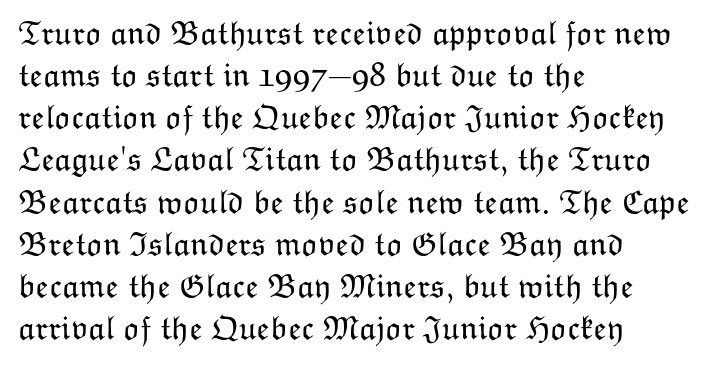
No extra ink here — the face is not bold. Posture: upright roman. Think of a printed novel: that variable character pitch is what you see here. Left-aligned paragraph, ragged on the right. Characters follow at the spacing the type designer built in.
